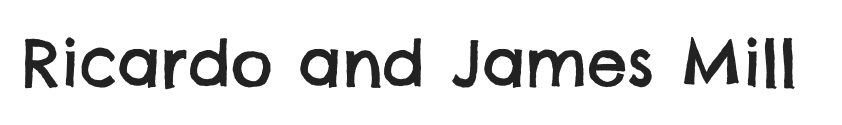
{"serif": "no", "width": "normal", "stroke_contrast": "low", "x_height": "large", "monospaced": "no", "underline": "no", "letter_spacing": "normal", "letter_spacing_em": 0.0, "glyph_px": 64}
